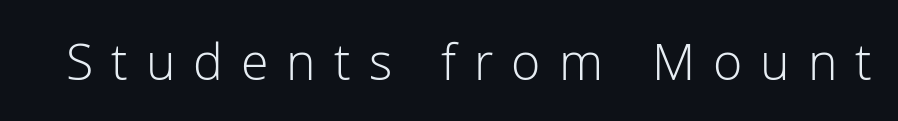
The image shows 50 px light sans-serif type, upright; set unusually wide letter spacing (+0.36 em), not underlined; low stroke contrast and a medium x-height.
